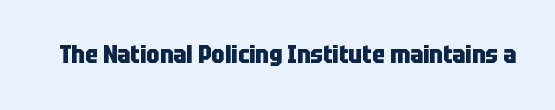
Q: Is the text bold? A: Yes.
Q: Is the text italic (slanted)? A: No, it is upright.
Q: Is the text underlined? A: No.
Q: Is the spacing between letters normal or unusually wide? A: Normal.
